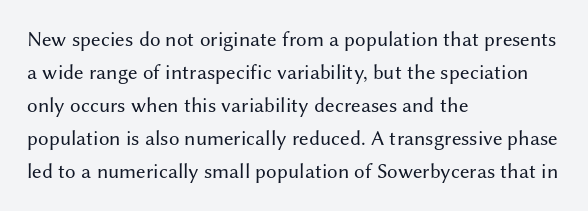
{"italic": "no", "bold": "no", "underline": "no", "align": "left", "line_spacing": "normal", "line_spacing_ratio": 1.57, "letter_spacing": "normal", "letter_spacing_em": 0.0, "glyph_px": 21}
